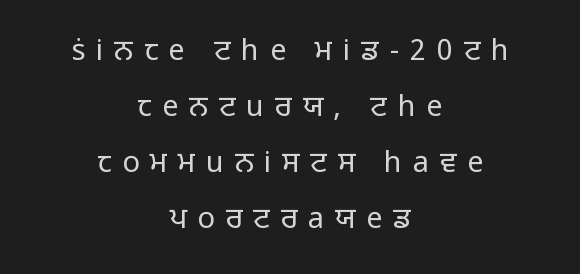
The typesetter chose a symmetrical, centered arrangement here. No word sits above an underline. Whoever set this chose breathing room over compactness in the vertical rhythm. Each letter keeps its own natural width here, so spacing adapts to shape.
